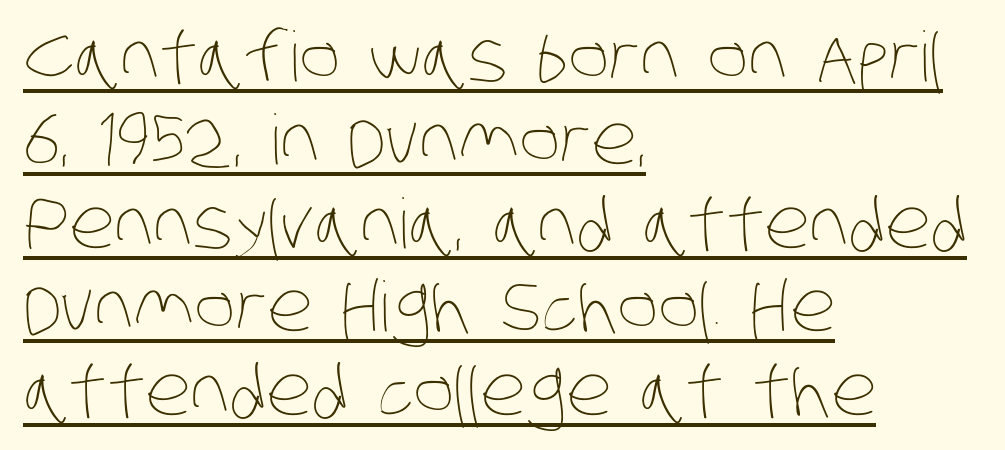
{"bold": "no", "weight": "thin", "width": "condensed", "stroke_contrast": "low", "x_height": "large", "monospaced": "no", "underline": "yes", "align": "left", "line_spacing_ratio": 1.21, "letter_spacing": "normal", "letter_spacing_em": 0.0, "glyph_px": 69}
